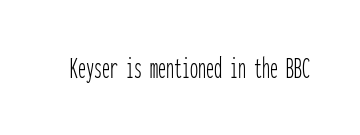
Q: Is the text bold? A: No.
Q: Is the text italic (slanted)? A: No, it is upright.
Q: Is the typeface a serif or a sans-serif typeface? A: Sans-serif.
Q: Is the text underlined? A: No.
Q: Is the spacing between letters normal or unusually wide? A: Normal.
Q: Width (condensed, normal, or wide)? A: Condensed.
Q: Stroke contrast? A: Low.
Q: x-height? A: Medium.
Q: Monospaced? A: Yes.
